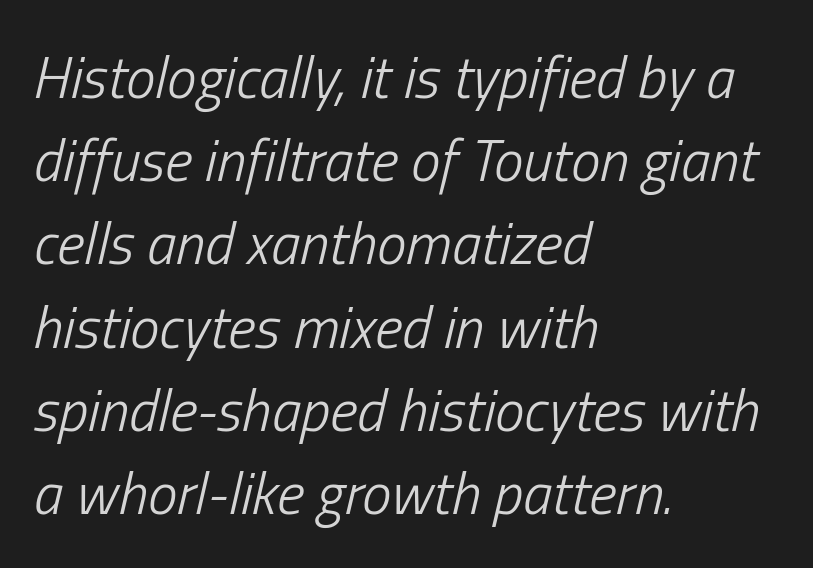
{"italic": "yes", "lean": "right", "slant_degrees": 13, "bold": "no", "weight": "light", "width": "condensed", "stroke_contrast": "low", "x_height": "medium", "monospaced": "no", "underline": "no", "align": "left", "line_spacing": "normal", "line_spacing_ratio": 1.41, "letter_spacing": "normal", "letter_spacing_em": 0.0, "glyph_px": 59}
